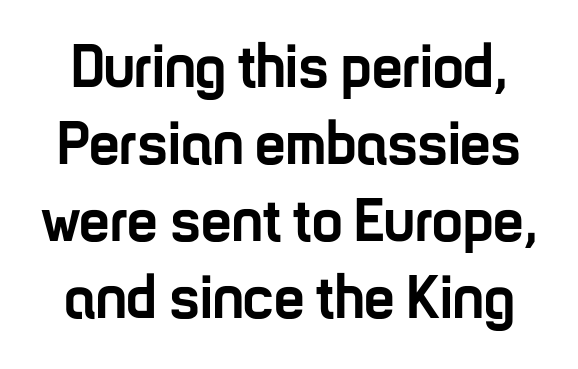
The image shows 61 px semibold, condensed sans-serif type, upright; set normal line spacing (1.26x), normal letter spacing, not underlined; low stroke contrast and a medium x-height.
